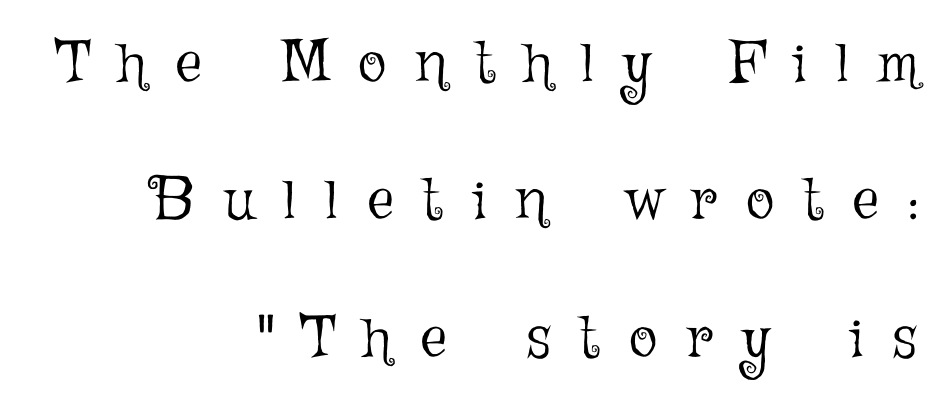
Looks like regular typesetting: each glyph gets only the width it needs. Stroke thickness stays within the range of a standard reading face or lighter. Notice how the passage keeps a crisp vertical edge on the right only. What's the leading like? Stretched, with rows far apart.
